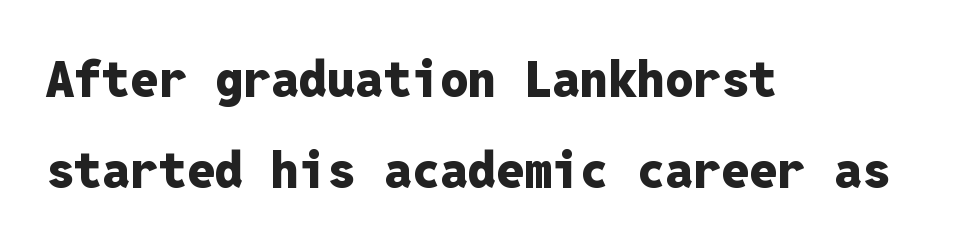
The image shows 50 px heavy sans-serif type, upright, monospaced; set left-aligned, line spacing 1.83x, normal letter spacing, not underlined; low stroke contrast and a medium x-height.
